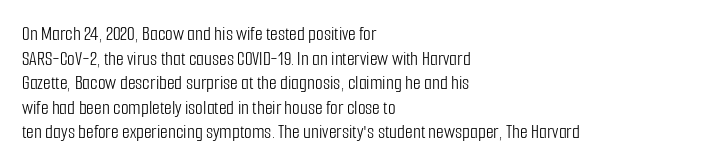
{"italic": "no", "bold": "no", "underline": "no", "align": "left", "line_spacing_ratio": 1.23, "letter_spacing": "normal", "letter_spacing_em": 0.0, "glyph_px": 20}
